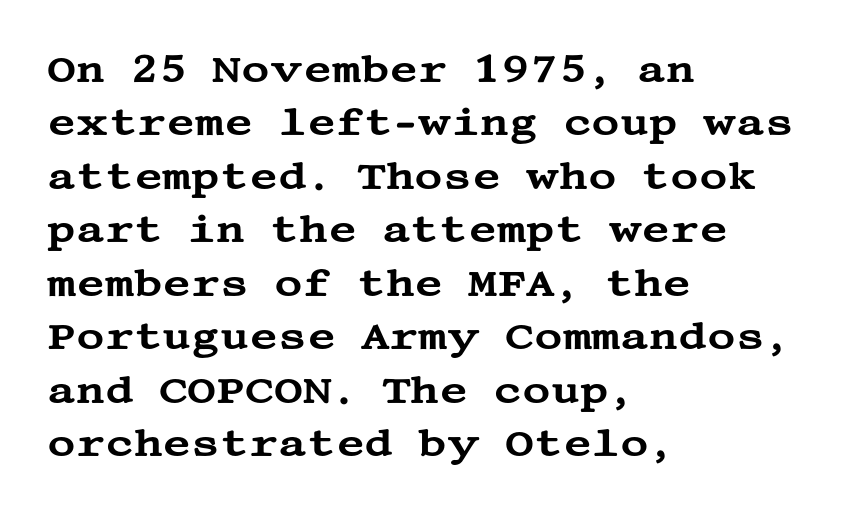
Q: Is the text italic (slanted)? A: No, it is upright.
Q: Is the typeface a serif or a sans-serif typeface? A: Serif.
Q: Is the text underlined? A: No.
Q: How is the paragraph aligned? A: Left-aligned.
Q: Is the spacing between letters normal or unusually wide? A: Normal.
Q: Is the spacing between lines tight, normal or loose? A: Normal.
Q: Width (condensed, normal, or wide)? A: Wide.
Q: Stroke contrast? A: Medium.
Q: x-height? A: Large.
